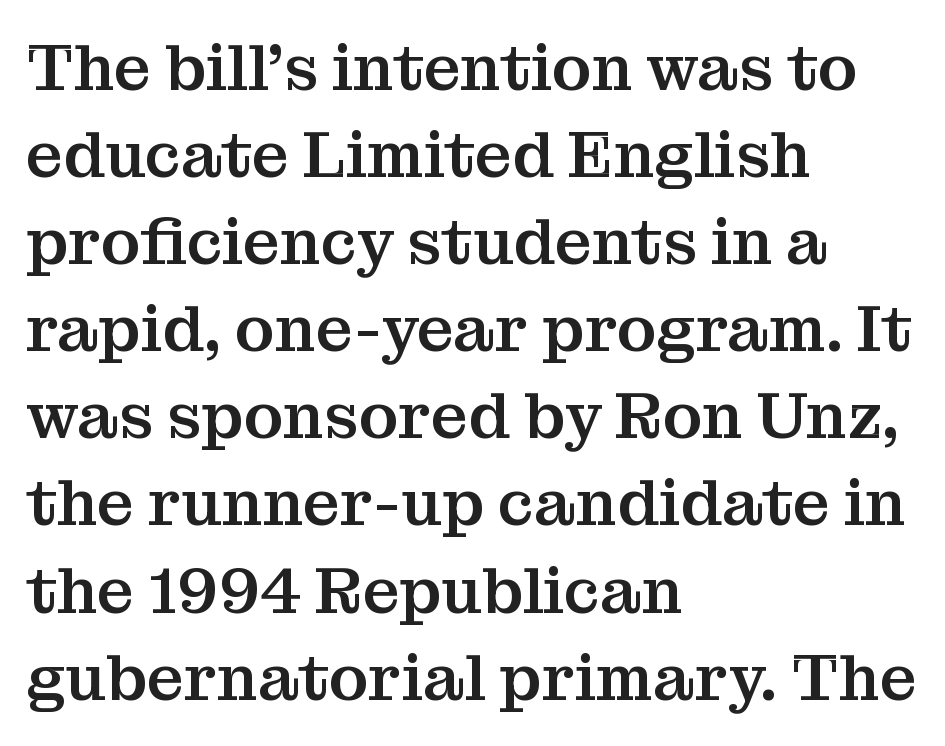
Character widths vary here, with narrow letters taking less room than wide ones. Posture: vertical. Font category for this specimen: serif. The tracking reads as untouched default to a designer's eye.
